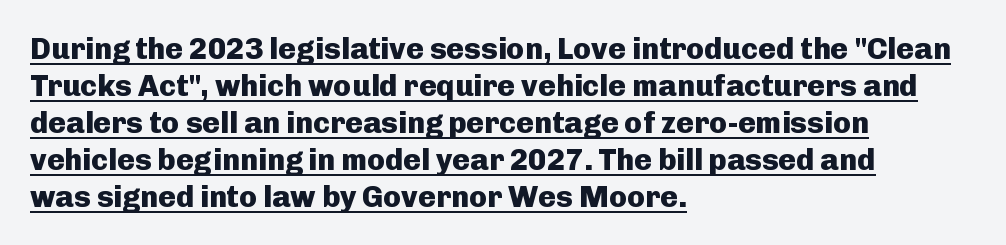
{"serif": "no", "italic": "no", "bold": "yes", "weight": "heavy", "width": "normal", "stroke_contrast": "low", "x_height": "medium", "monospaced": "no", "underline": "yes", "align": "left", "line_spacing_ratio": 1.23, "letter_spacing": "normal", "letter_spacing_em": 0.0, "glyph_px": 30}
